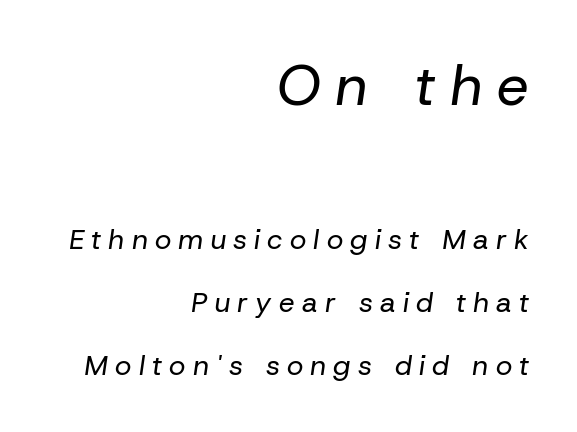
Q: Is the text bold? A: No.
Q: Is the text italic (slanted)? A: Yes, it leans right by about 8 degrees.
Q: Is the text underlined? A: No.
Q: How is the paragraph aligned? A: Right-aligned.
Q: Is the spacing between letters normal or unusually wide? A: Unusually wide.
Q: Is the spacing between lines tight, normal or loose? A: Loose.
Q: Which block of text is set in a larger size, the first (top) or the second (bottom)? A: The first (top) one.
Q: Width (condensed, normal, or wide)? A: Normal.
Q: Stroke contrast? A: Low.
Q: x-height? A: Medium.
Q: Monospaced? A: No.
